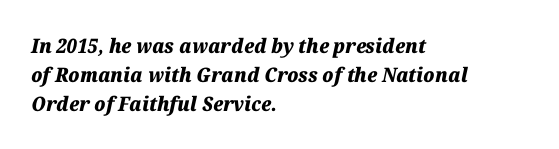
I'd describe the lettering as bold — thick and assertive. The specimen reads as italic at a glance. The words here are not underlined. Honestly, the row spacing looks completely unremarkable.
